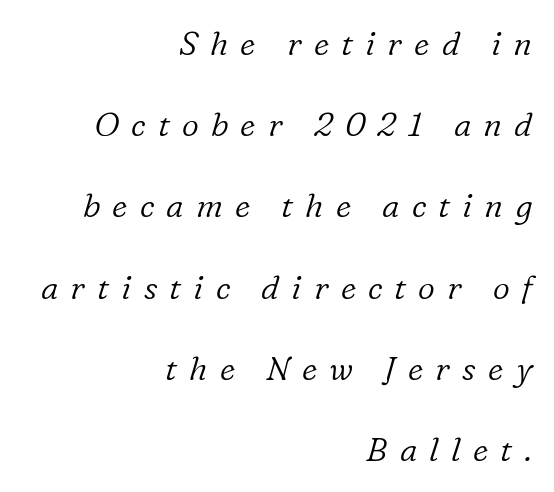
The image shows 33 px light serif type, italic (leaning right); set right-aligned, loose line spacing (2.46x), unusually wide letter spacing (+0.37 em), not underlined; low stroke contrast and a medium x-height.
